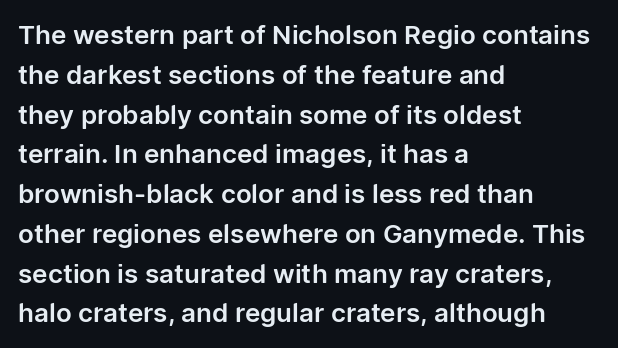
The image shows 26 px text type, upright; set left-aligned, normal line spacing (1.53x), normal letter spacing, not underlined.
